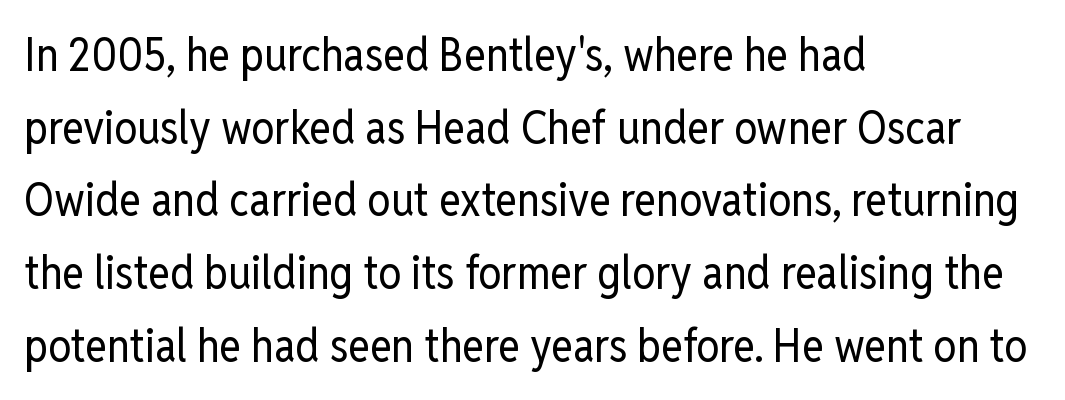
Upright lettering throughout. Evenly set lines give the paragraph a standard silhouette. Layout note: lines flush left. Glance below the letters and you will spot only blank space.
